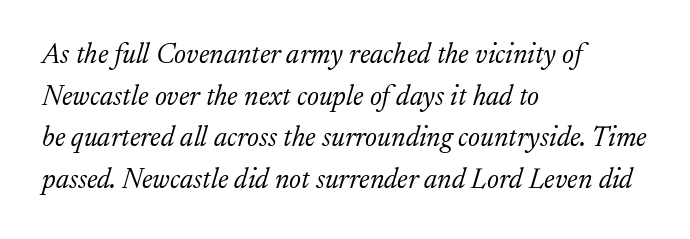
Which margin do the lines hug? The left one — the right edge is uneven. The space directly below the letters is spotless. Spacing between characters is what you'd get straight out of the box. Compared with typical paragraphs, the rows here are spaced about the same. The passage shown leans; its letterforms are oblique. You could not count columns in this text — the font is proportionally spaced.
